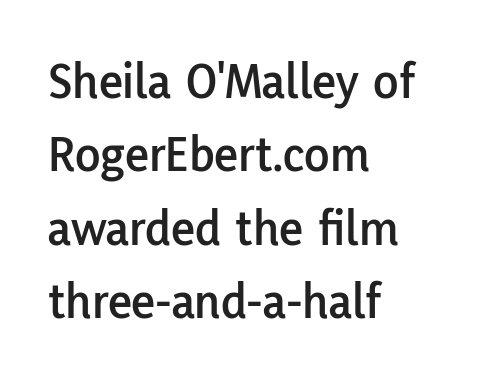
The image shows 52 px sans-serif type, upright; set left-aligned, normal line spacing (1.41x), normal letter spacing, not underlined; low stroke contrast and a medium x-height.
